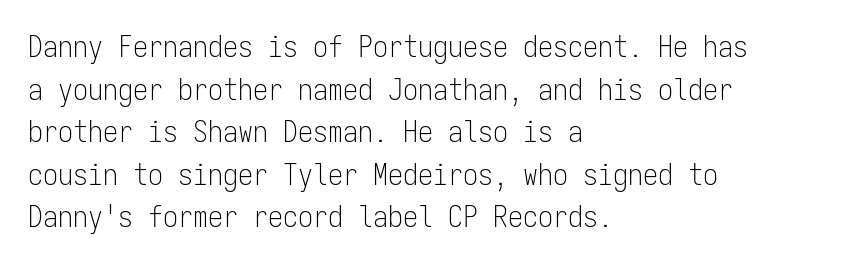
The image shows 30 px light, condensed sans-serif type, upright, monospaced; set left-aligned, normal line spacing (1.42x), normal letter spacing, not underlined; low stroke contrast and a medium x-height.
